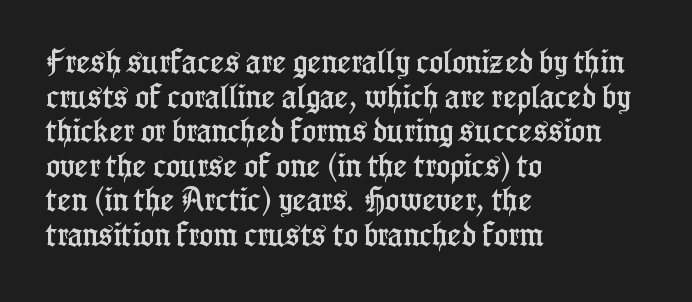
The image shows 26 px text type, upright; set left-aligned, normal line spacing (1.33x), normal letter spacing, not underlined.
